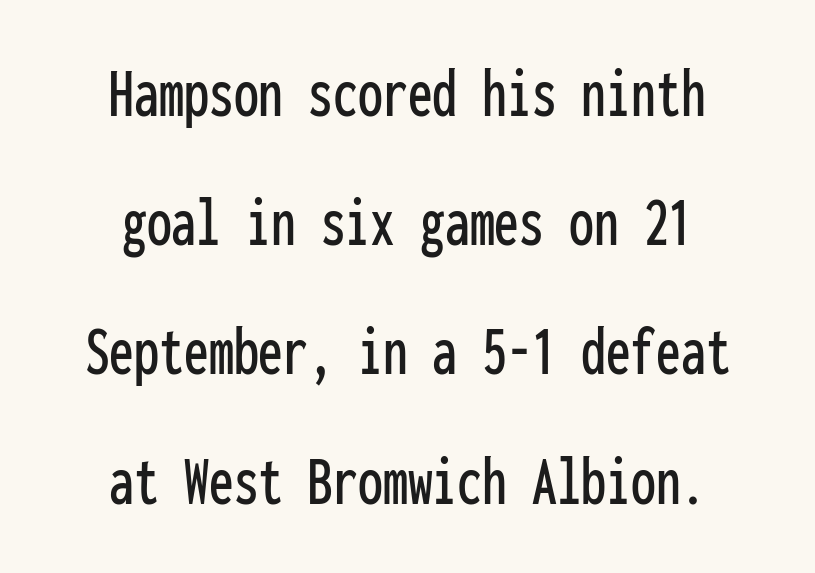
Q: Is the text italic (slanted)? A: No, it is upright.
Q: Is the typeface a serif or a sans-serif typeface? A: Sans-serif.
Q: Is the text underlined? A: No.
Q: How is the paragraph aligned? A: Centered.
Q: Is the spacing between letters normal or unusually wide? A: Normal.
Q: Width (condensed, normal, or wide)? A: Condensed.
Q: Stroke contrast? A: Low.
Q: x-height? A: Medium.
Q: Monospaced? A: Yes.
